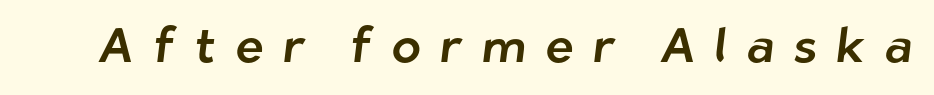
The image shows 48 px sans-serif type; set unusually wide letter spacing (+0.4 em), not underlined; low stroke contrast and a medium x-height.
